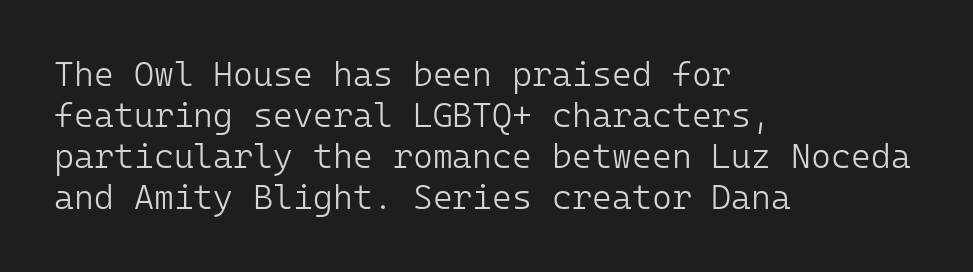
The image shows 34 px light sans-serif type, upright, monospaced; set left-aligned, line spacing 1.21x, normal letter spacing, not underlined; low stroke contrast and a medium x-height.
